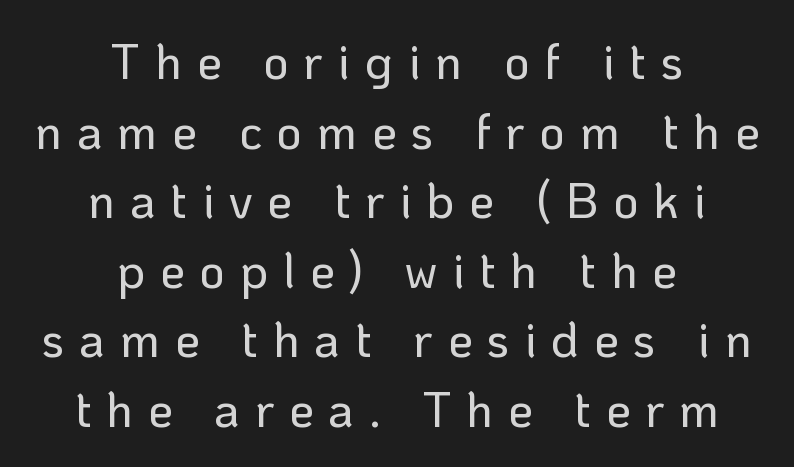
Q: Is the text italic (slanted)? A: No, it is upright.
Q: Is the typeface a serif or a sans-serif typeface? A: Sans-serif.
Q: Is the text underlined? A: No.
Q: How is the paragraph aligned? A: Centered.
Q: Is the spacing between letters normal or unusually wide? A: Unusually wide.
Q: Is the spacing between lines tight, normal or loose? A: Normal.
Q: Width (condensed, normal, or wide)? A: Normal.
Q: Stroke contrast? A: Low.
Q: x-height? A: Medium.
Q: Monospaced? A: No.
